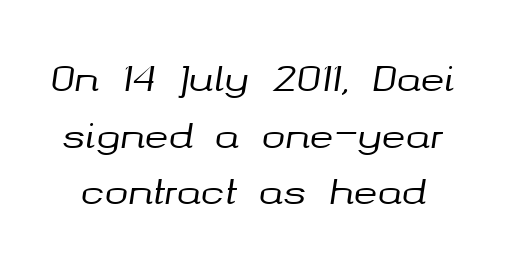
The text carries the slant typical of an italic or oblique font. Words appear dense and cohesive because spacing is normal. Just letters on the line, the space beneath them empty. Spacing verdict: proportional, widths tailored to each character. Baseline-to-baseline distance is the conventional proportion of letter height.
